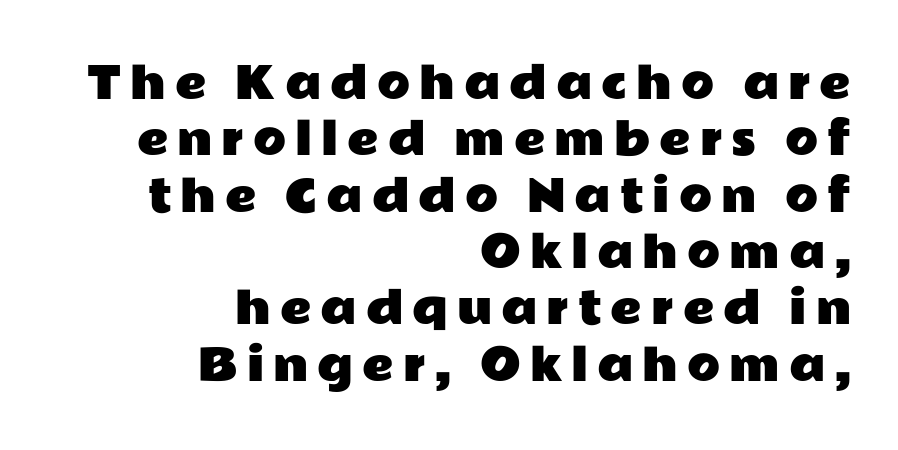
{"serif": "no", "italic": "no", "width": "wide", "stroke_contrast": "low", "x_height": "medium", "monospaced": "no", "underline": "no", "align": "right", "line_spacing": "normal", "line_spacing_ratio": 1.31, "letter_spacing": "wide", "letter_spacing_em": 0.21, "glyph_px": 43}
